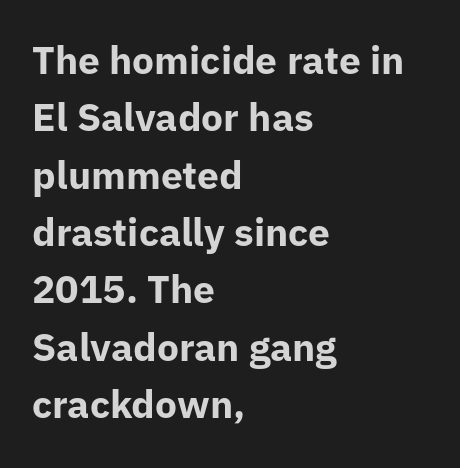
Q: Is the text bold? A: Yes.
Q: Is the text italic (slanted)? A: No, it is upright.
Q: Is the typeface a serif or a sans-serif typeface? A: Sans-serif.
Q: Is the text underlined? A: No.
Q: How is the paragraph aligned? A: Left-aligned.
Q: Is the spacing between letters normal or unusually wide? A: Normal.
Q: Is the spacing between lines tight, normal or loose? A: Normal.
Q: Width (condensed, normal, or wide)? A: Normal.
Q: Stroke contrast? A: Low.
Q: x-height? A: Medium.
Q: Monospaced? A: No.
